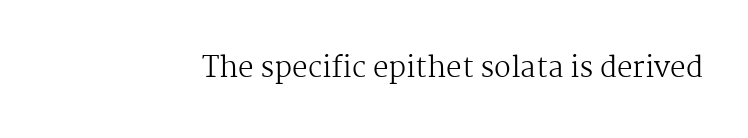
What stands out about the letter spacing? Nothing — it is the standard amount. Vertical strokes here are truly vertical. Anything drawn beneath the words? Only blank space. Is this a fixed-width face? No — the glyphs have proportional, varying widths. The characters display serif detailing at their extremities.
